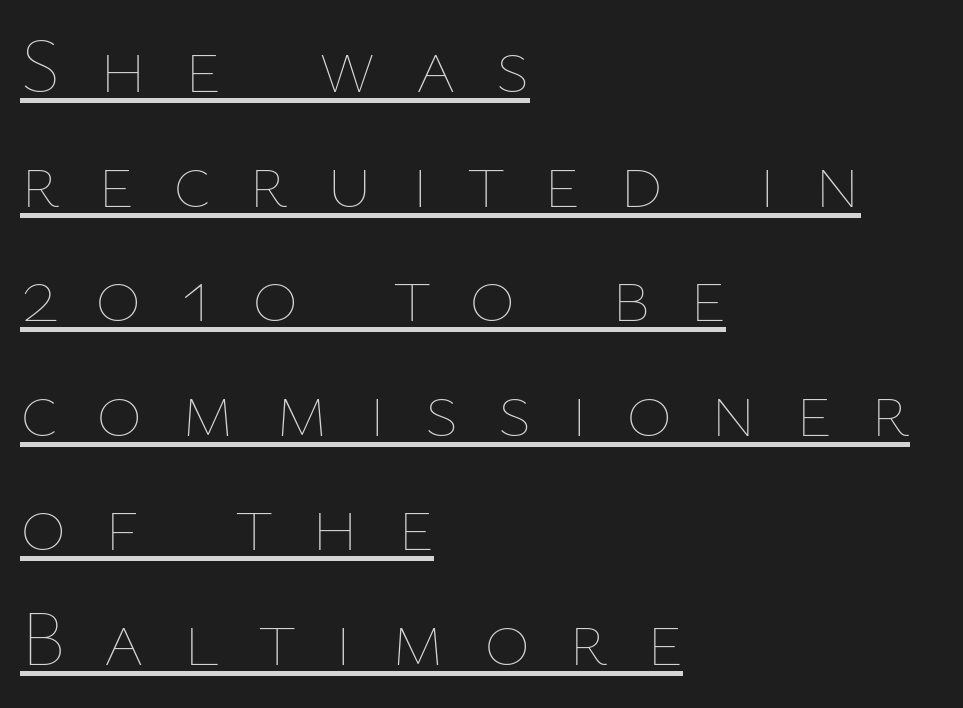
The image shows 79 px thin type, upright; set left-aligned, normal line spacing (1.45x), unusually wide letter spacing (+0.48 em), underlined; low stroke contrast and a medium x-height.
